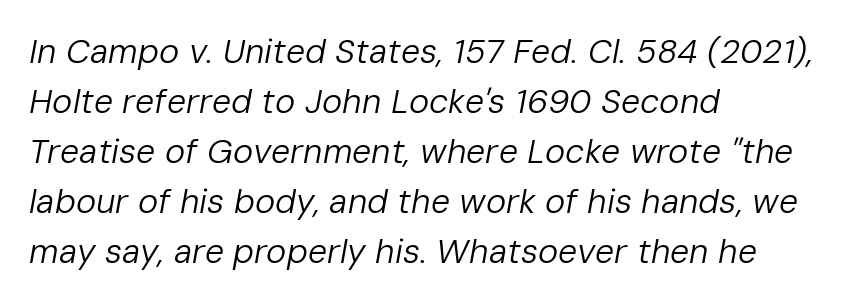
Q: Is the text bold? A: No.
Q: Is the text italic (slanted)? A: Yes, it leans right by about 10 degrees.
Q: Is the text underlined? A: No.
Q: How is the paragraph aligned? A: Left-aligned.
Q: Is the spacing between letters normal or unusually wide? A: Normal.
Q: Is the spacing between lines tight, normal or loose? A: Normal.
Q: Width (condensed, normal, or wide)? A: Normal.
Q: Stroke contrast? A: Low.
Q: x-height? A: Medium.
Q: Monospaced? A: No.
